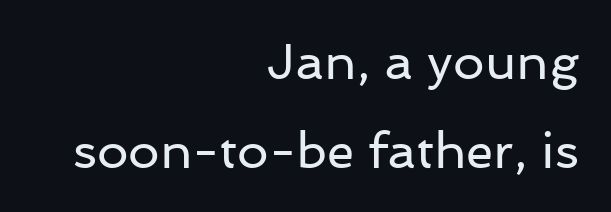
Q: Is the text bold? A: No.
Q: Is the text italic (slanted)? A: No, it is upright.
Q: Is the typeface a serif or a sans-serif typeface? A: Sans-serif.
Q: Is the text underlined? A: No.
Q: How is the paragraph aligned? A: Right-aligned.
Q: Is the spacing between letters normal or unusually wide? A: Normal.
Q: Width (condensed, normal, or wide)? A: Normal.
Q: Stroke contrast? A: Low.
Q: x-height? A: Medium.
Q: Monospaced? A: No.
